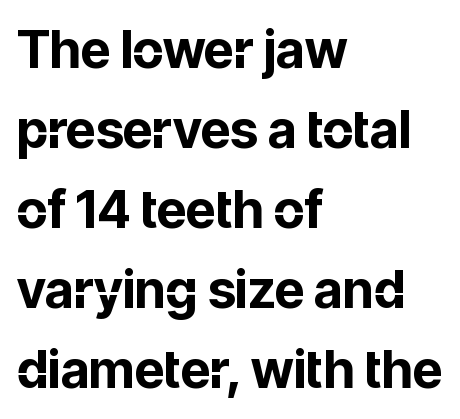
Letter spacing: default. These lines stack with their left ends in a neat column. The font family rendered here belongs to the sans-serif group. Each row of text sits above clean, open space. The letters advance in unequal steps, a hallmark of proportional type. One glance says typical: line gaps are just what's usual.
